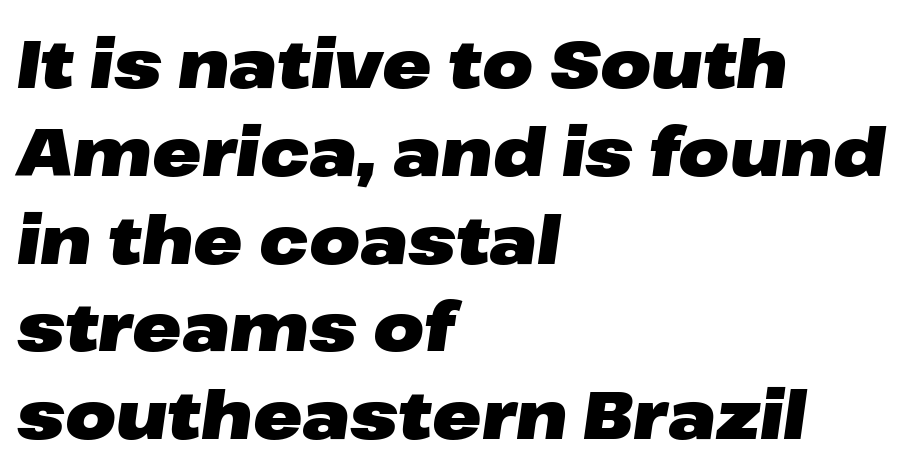
The image shows 66 px heavy, wide type, italic (leaning right); set left-aligned, normal line spacing (1.33x), normal letter spacing, not underlined; low stroke contrast and a medium x-height.
